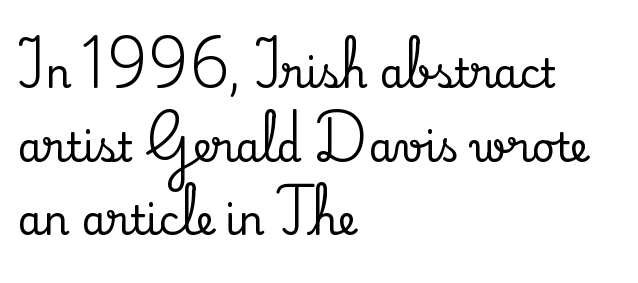
{"serif": "yes", "italic": "no", "width": "normal", "stroke_contrast": "medium", "x_height": "small", "monospaced": "no", "underline": "no", "align": "left", "line_spacing_ratio": 1.84, "letter_spacing": "normal", "letter_spacing_em": 0.0, "glyph_px": 40}
